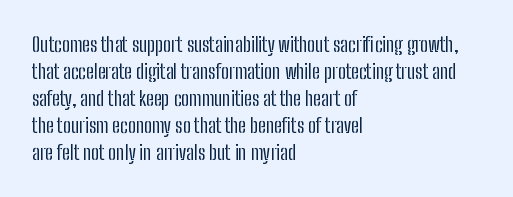
The image shows 20 px text type, upright; set left-aligned, normal line spacing (1.35x), normal letter spacing, not underlined.
